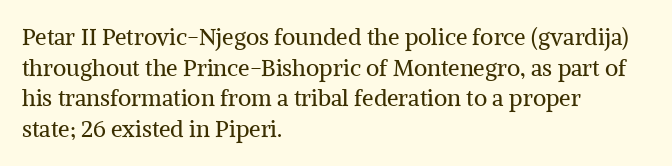
Vertical spacing — default. The text block is weighted toward the left margin, trailing off unevenly rightward. The baseline area is clear. These lines keep a tight, regular rhythm from letter to letter. No extra ink here — the face is not bold.
